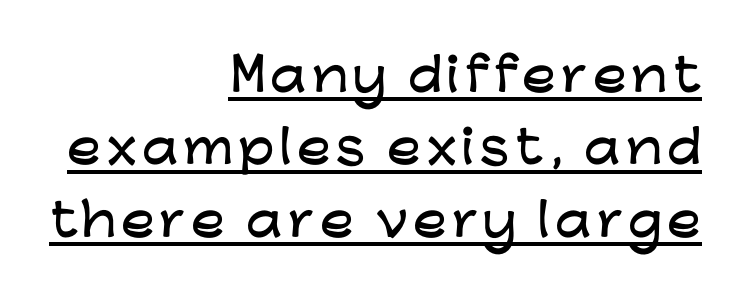
{"serif": "no", "italic": "no", "width": "wide", "stroke_contrast": "low", "x_height": "medium", "monospaced": "no", "underline": "yes", "align": "right", "line_spacing": "normal", "line_spacing_ratio": 1.61, "glyph_px": 45}
